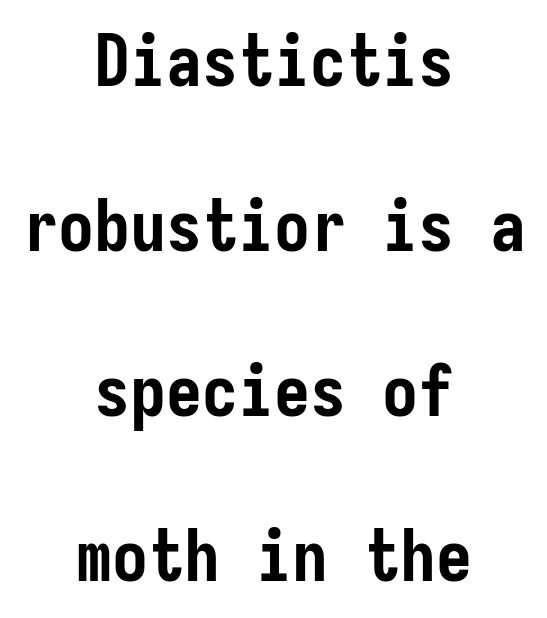
A great deal of white space separates one row of letters from the next. The lettering stays uniformly vertical, giving the passage a roman look. This rendering leaves character spacing at its baseline value. Underline: absent. Weight check: bold — yes, fully.
